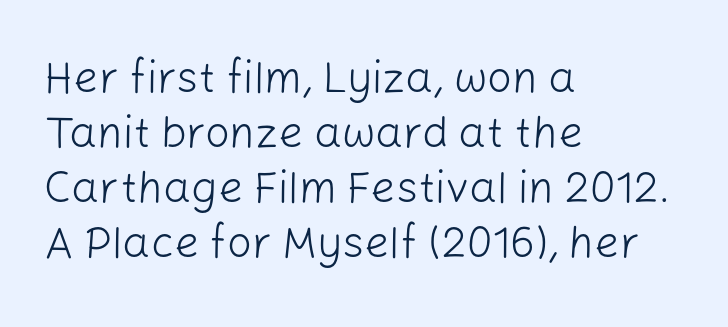
This sample keeps an unexceptional amount of space between lines. Typeset ragged right — the left edge is the straight one. The letters stand straight up with perfectly vertical stems. This sample has the flowing, uneven cadence of proportional lettering. Glyph-to-glyph distance matches everyday printed text. Nothing heavy about these letters — not bold at all.
